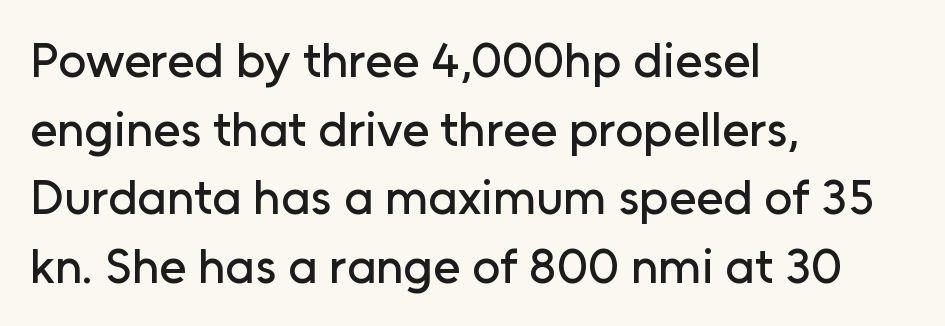
Q: Is the text italic (slanted)? A: No, it is upright.
Q: Is the typeface a serif or a sans-serif typeface? A: Sans-serif.
Q: Is the text underlined? A: No.
Q: How is the paragraph aligned? A: Left-aligned.
Q: Is the spacing between letters normal or unusually wide? A: Normal.
Q: Is the spacing between lines tight, normal or loose? A: Normal.
Q: Width (condensed, normal, or wide)? A: Normal.
Q: Stroke contrast? A: Low.
Q: x-height? A: Medium.
Q: Monospaced? A: No.
